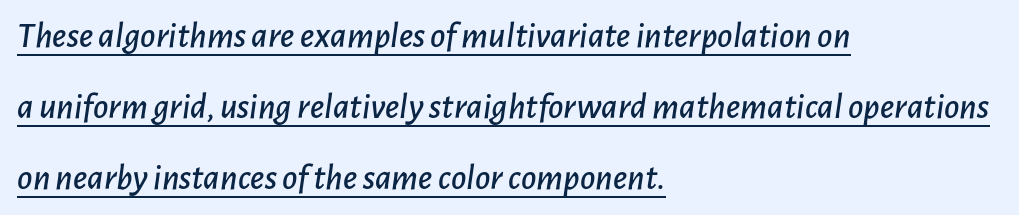
The image shows 37 px text type, italic (leaning right); set left-aligned, loose line spacing (1.92x), normal letter spacing, underlined; low stroke contrast and a medium x-height.
